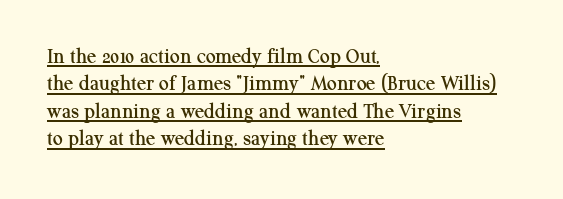
Q: Is the text italic (slanted)? A: No, it is upright.
Q: Is the text underlined? A: Yes.
Q: How is the paragraph aligned? A: Left-aligned.
Q: Is the spacing between letters normal or unusually wide? A: Normal.
Q: Is the spacing between lines tight, normal or loose? A: Normal.
